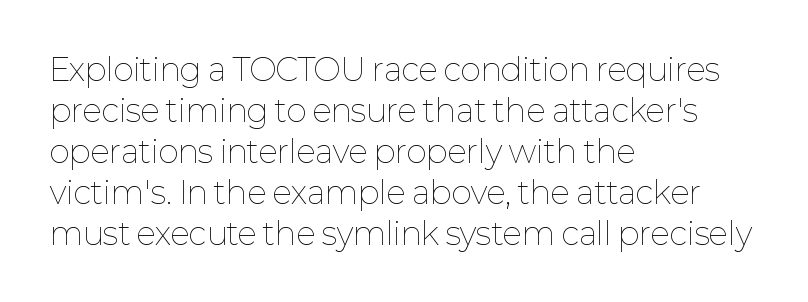
The image shows 31 px thin type, upright; set left-aligned, normal line spacing (1.32x), normal letter spacing, not underlined; low stroke contrast and a medium x-height.
